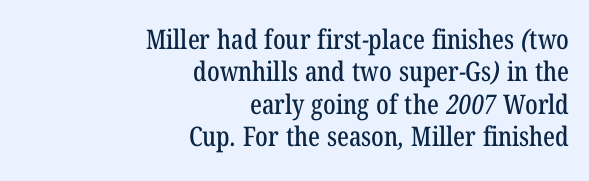
{"underline": "no", "align": "right", "line_spacing_ratio": 1.2, "letter_spacing": "normal", "letter_spacing_em": 0.0, "glyph_px": 27}
